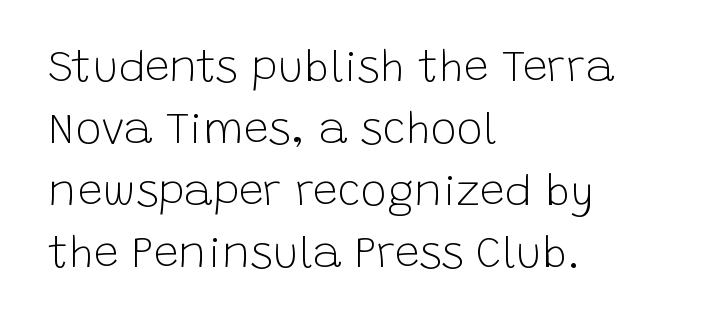
The lettering holds an erect, upright posture throughout. The vertical gap from one line to the next is medium. The lines are quadded left. A quiet, ordinary-to-light weight characterises the typeface. The type family on display is of the sans-serif kind.
